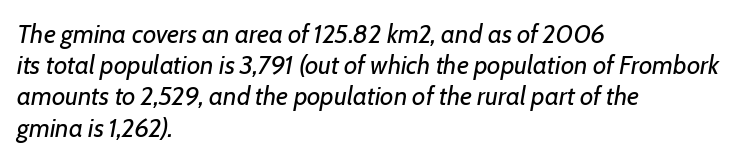
The image shows 26 px text type, italic (leaning right); set left-aligned, line spacing 1.2x, normal letter spacing, not underlined.
